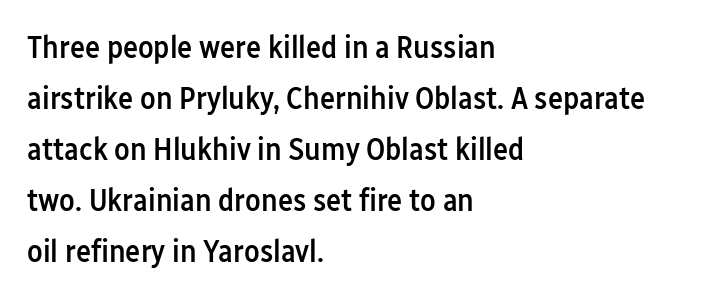
Q: Is the text bold? A: Semi-bold.
Q: Is the text italic (slanted)? A: No, it is upright.
Q: Is the typeface a serif or a sans-serif typeface? A: Sans-serif.
Q: Is the text underlined? A: No.
Q: How is the paragraph aligned? A: Left-aligned.
Q: Is the spacing between letters normal or unusually wide? A: Normal.
Q: Is the spacing between lines tight, normal or loose? A: Normal.
Q: Width (condensed, normal, or wide)? A: Condensed.
Q: Stroke contrast? A: Low.
Q: x-height? A: Medium.
Q: Monospaced? A: No.
